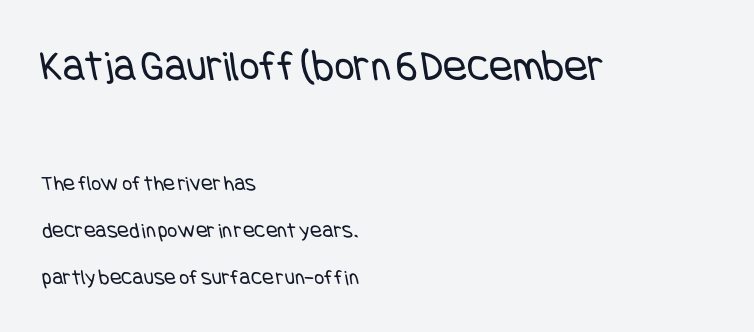
A classic flush-left, rag-right setting is used for this passage. The face looks like a standard text weight, possibly lighter. Letter spacing: default. Bare-footed words on every line. Unlike a traditional serif, this face leaves its strokes unadorned. The face used here appears at its bigger size in the upper chunk.
